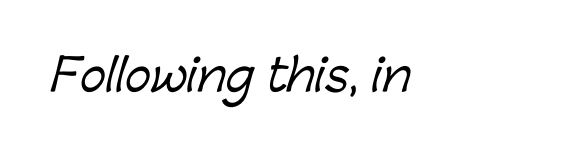
The image shows 44 px sans-serif type; set normal letter spacing, not underlined; low stroke contrast and a medium x-height.
